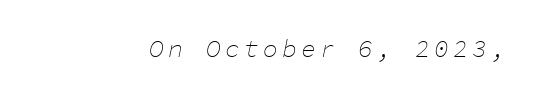
Heft: none added — not bold. The space directly below the letters is spotless. The axis of the letterforms is tilted away from vertical.
